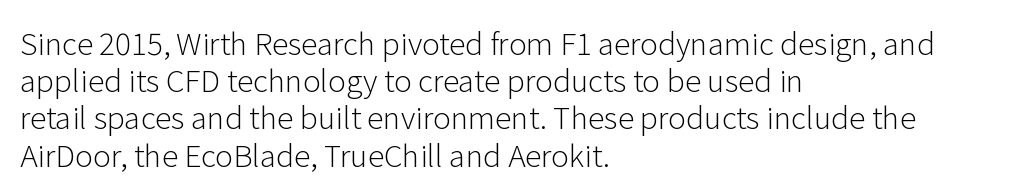
Each line starts at the same left margin while the right side varies. These lines keep a tight, regular rhythm from letter to letter. Note the varied advance widths — an 'i' is clearly narrower than an 'm'. The typesetting does not lean heavy: it is not bold. Rule under the text: the space is simply empty. Letterform terminals end flat and unadorned throughout the passage.
